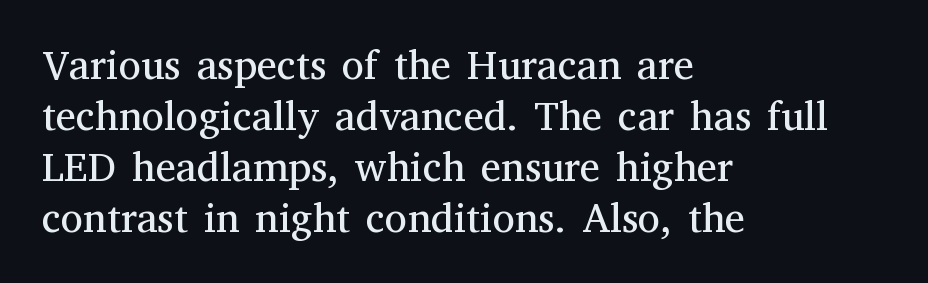
{"serif": "yes", "italic": "no", "bold": "no", "weight": "regular", "width": "normal", "stroke_contrast": "medium", "x_height": "medium", "monospaced": "no", "underline": "no", "align": "left", "line_spacing_ratio": 1.24, "letter_spacing": "normal", "letter_spacing_em": 0.0, "glyph_px": 41}
